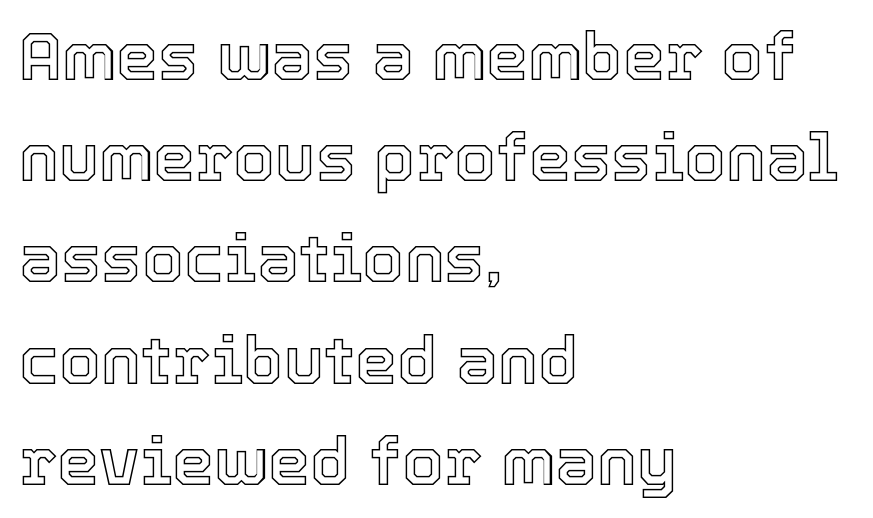
The image shows 67 px text type, upright; set left-aligned, normal line spacing (1.51x), normal letter spacing, not underlined; a medium x-height.
